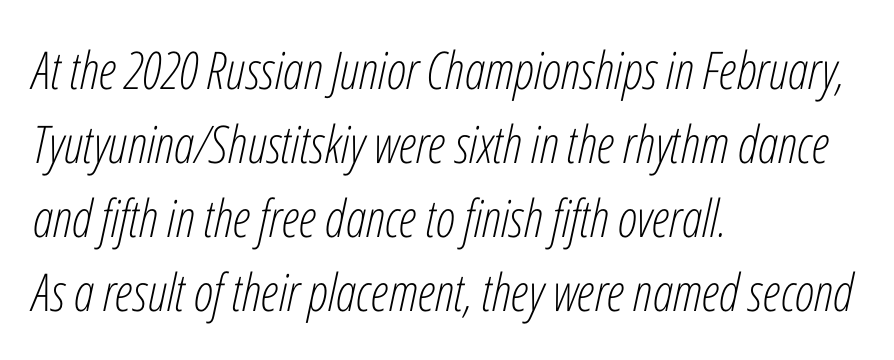
Q: Is the text bold? A: No.
Q: Is the text italic (slanted)? A: Yes, it leans right by about 12 degrees.
Q: Is the text underlined? A: No.
Q: How is the paragraph aligned? A: Left-aligned.
Q: Is the spacing between letters normal or unusually wide? A: Normal.
Q: Is the spacing between lines tight, normal or loose? A: Normal.
Q: Width (condensed, normal, or wide)? A: Condensed.
Q: Stroke contrast? A: Low.
Q: x-height? A: Medium.
Q: Monospaced? A: No.
